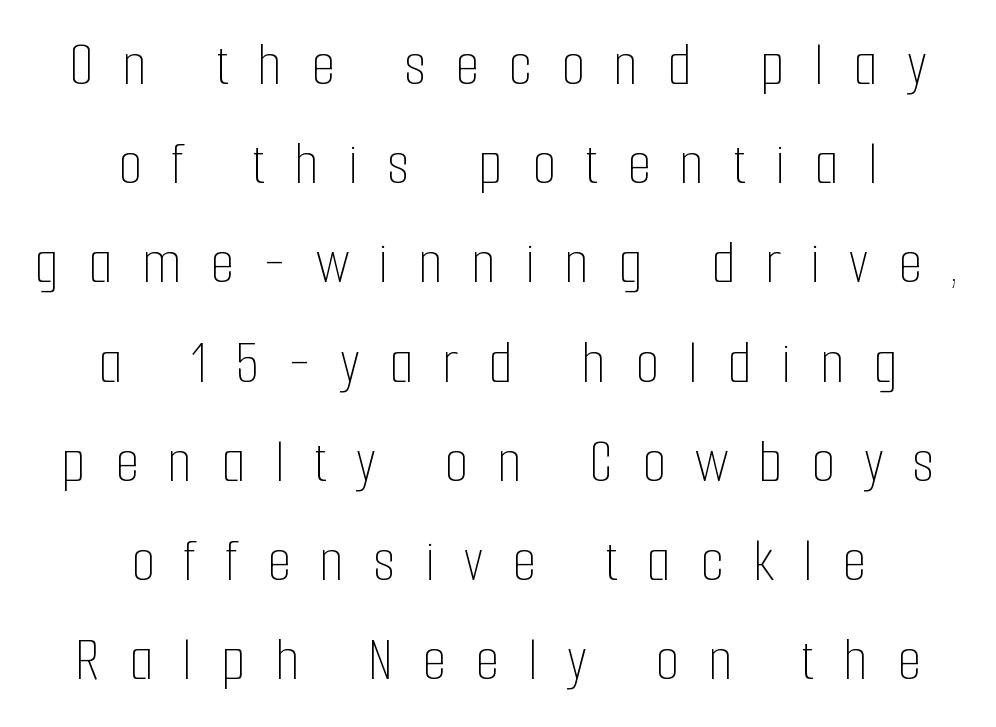
The image shows 62 px thin, condensed type, upright; set centered, normal line spacing (1.6x), unusually wide letter spacing (+0.47 em), not underlined; low stroke contrast and a medium x-height.
